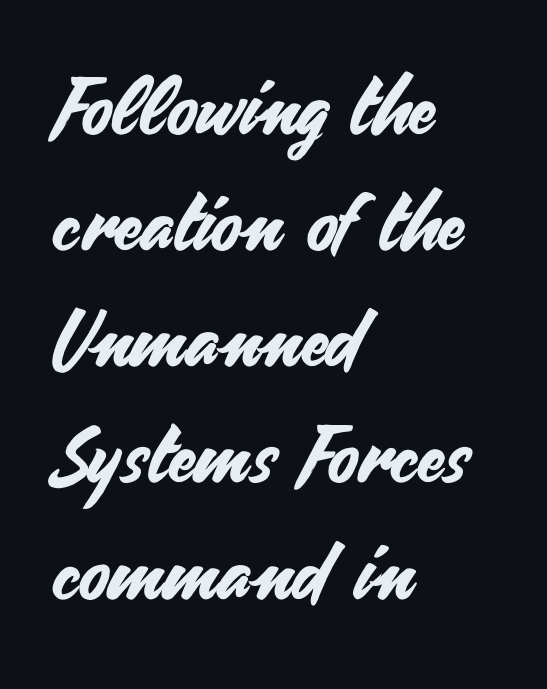
The image shows 79 px sans-serif type; set left-aligned, normal line spacing (1.47x), normal letter spacing, not underlined; medium stroke contrast and a small x-height.
